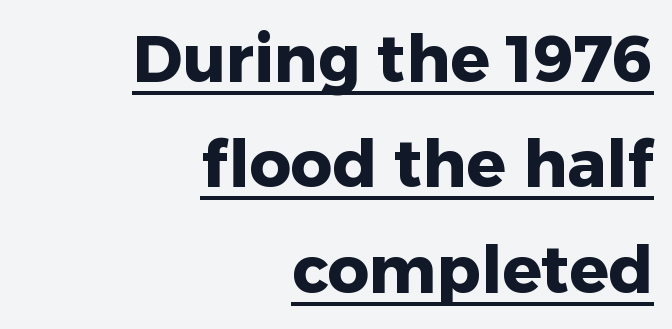
Heavy, bold letterforms. The rendering uses natural spacing where letterforms have individual widths. Unlike italic type, these characters show no tilt at all. Each line of the rendering has a horizontal stroke beneath the glyphs. The characters display no serif detailing; their extremities are plain. The line-height multiplier appears to be the usual default.
